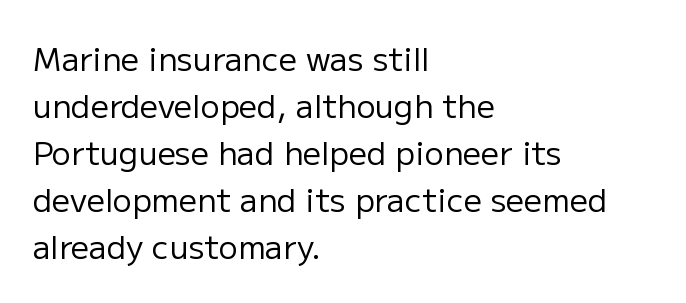
Q: Is the text bold? A: No.
Q: Is the text italic (slanted)? A: No, it is upright.
Q: Is the typeface a serif or a sans-serif typeface? A: Sans-serif.
Q: Is the text underlined? A: No.
Q: How is the paragraph aligned? A: Left-aligned.
Q: Is the spacing between letters normal or unusually wide? A: Normal.
Q: Is the spacing between lines tight, normal or loose? A: Normal.
Q: Width (condensed, normal, or wide)? A: Normal.
Q: Stroke contrast? A: Low.
Q: x-height? A: Medium.
Q: Monospaced? A: No.
